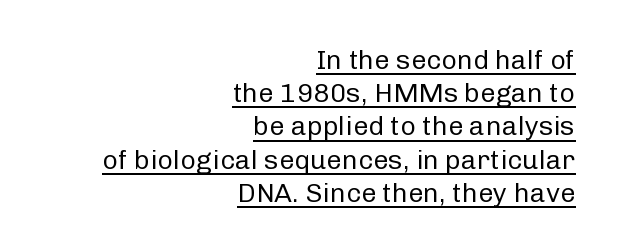
{"italic": "no", "bold": "no", "underline": "yes", "align": "right", "line_spacing_ratio": 1.23, "letter_spacing": "normal", "letter_spacing_em": 0.0, "glyph_px": 27}
